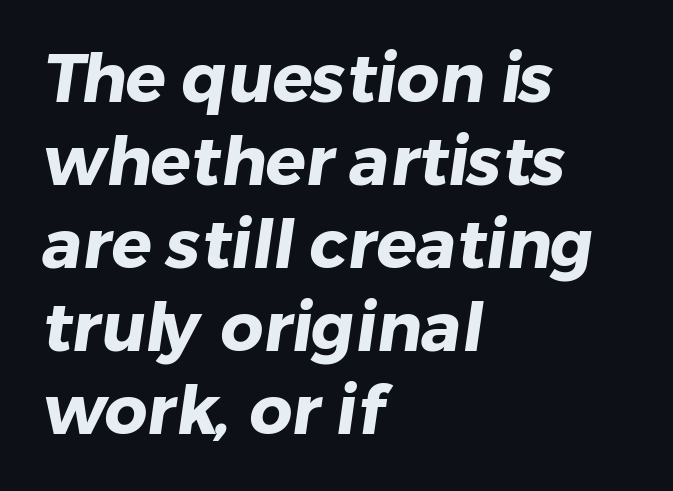
Heavy-handed strokes throughout: this text is bold. To sum up the face: it is a sans, with no serifs. Underlining? Definitely not there. Horizontally, the lines are justified to the leading edge only. The line texture is even and compact thanks to regular tracking. These lines are rendered in a variable-pitch font.
